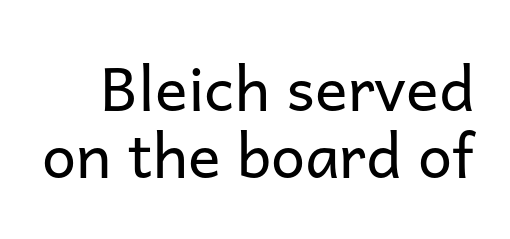
Ink coverage per letter is moderate at most. Nothing sits at the stroke ends, so this counts as sans-serif. The words here are not underlined. You can tell it's not italic because the verticals are truly vertical. These lines huddle together more closely than default settings would place them.
